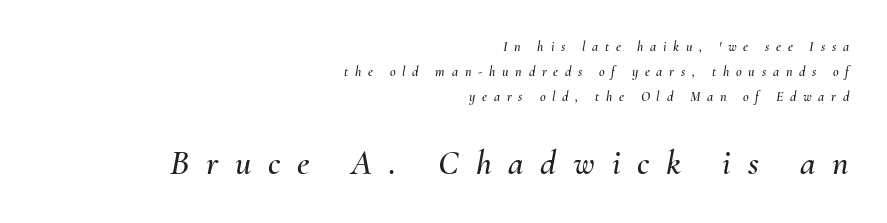
Q: Is the text italic (slanted)? A: Yes, it leans right by about 10 degrees.
Q: Is the text underlined? A: No.
Q: How is the paragraph aligned? A: Right-aligned.
Q: Is the spacing between letters normal or unusually wide? A: Unusually wide.
Q: Which block of text is set in a larger size, the first (top) or the second (bottom)? A: The second (bottom) one.
Q: Width (condensed, normal, or wide)? A: Normal.
Q: Stroke contrast? A: Medium.
Q: x-height? A: Small.
Q: Monospaced? A: No.
